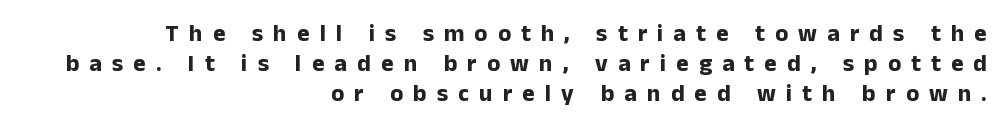
Does the lettering tilt? It doesn't — this is upright. The ragged edge is on the left, which tells us the setting is flush right. Weight: bold. Letters rest on an invisible, unmarked baseline. The tracking jumps out immediately: characters are airy and widely separated.
